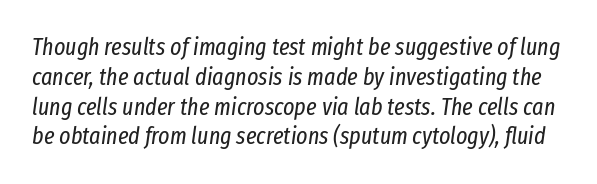
The image shows 24 px text type, italic (leaning right); set line spacing 1.24x, normal letter spacing, not underlined.
